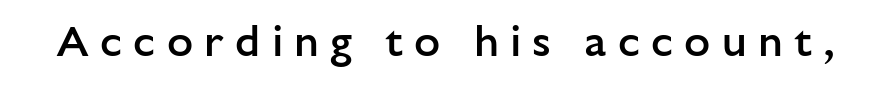
The image shows 43 px semibold sans-serif type, upright; set unusually wide letter spacing (+0.26 em), not underlined; low stroke contrast and a medium x-height.
